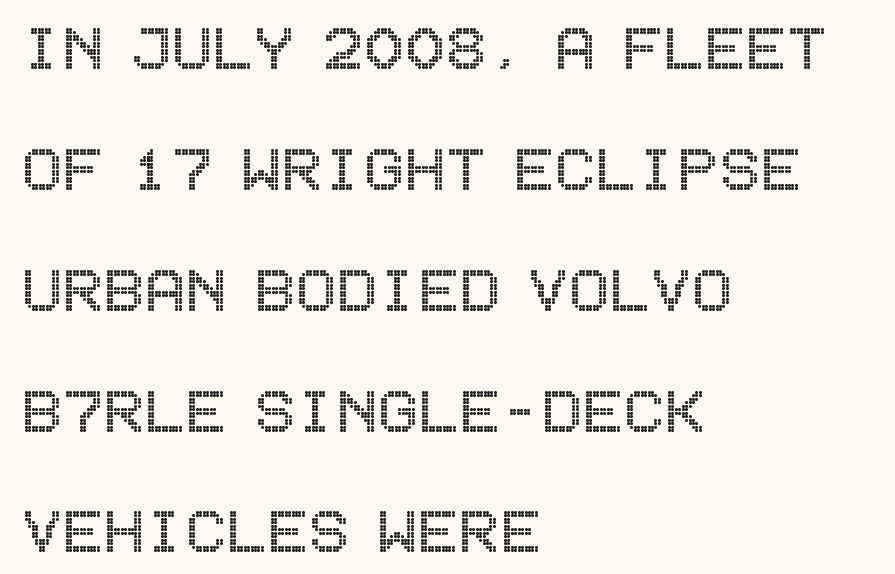
Q: Is the text italic (slanted)? A: No, it is upright.
Q: Is the text underlined? A: No.
Q: How is the paragraph aligned? A: Left-aligned.
Q: Is the spacing between letters normal or unusually wide? A: Normal.
Q: Is the spacing between lines tight, normal or loose? A: Normal.
Q: Width (condensed, normal, or wide)? A: Condensed.
Q: x-height? A: Large.
